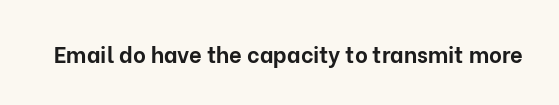
The image shows 22 px bold type, upright; set normal letter spacing, not underlined.
